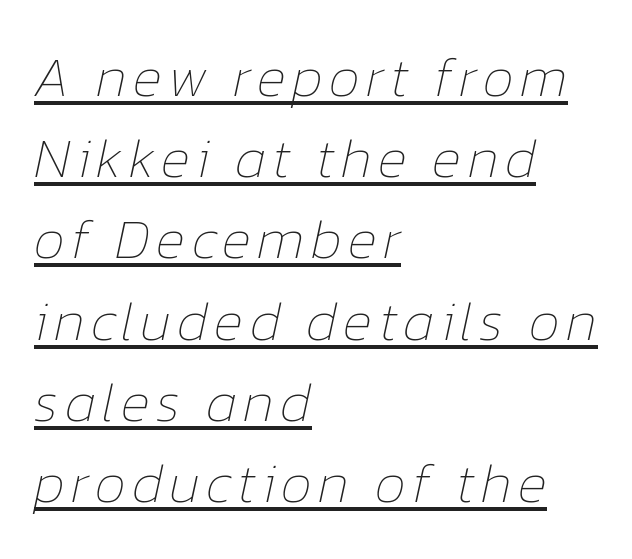
Q: Is the text bold? A: No.
Q: Is the text italic (slanted)? A: Yes, it leans right by about 12 degrees.
Q: Is the text underlined? A: Yes.
Q: How is the paragraph aligned? A: Left-aligned.
Q: Is the spacing between lines tight, normal or loose? A: Normal.
Q: Width (condensed, normal, or wide)? A: Normal.
Q: Stroke contrast? A: Low.
Q: x-height? A: Medium.
Q: Monospaced? A: No.
